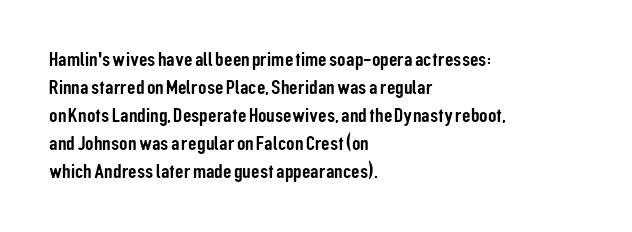
If you measured baseline to baseline, you'd find a middling distance. Descenders are the only things crossing below the line. The lines in this sample share a left origin and differ only in where they stop. Letter spacing: default. Quick note: not italic, upright.
